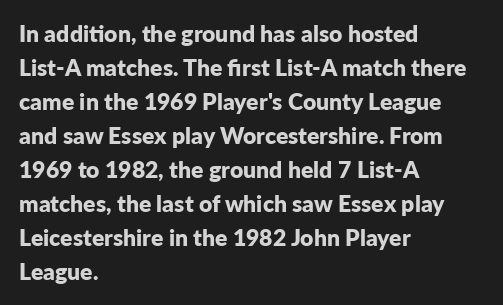
{"italic": "no", "bold": "yes", "underline": "no", "align": "left", "line_spacing": "normal", "line_spacing_ratio": 1.48, "letter_spacing": "normal", "letter_spacing_em": 0.0, "glyph_px": 23}
